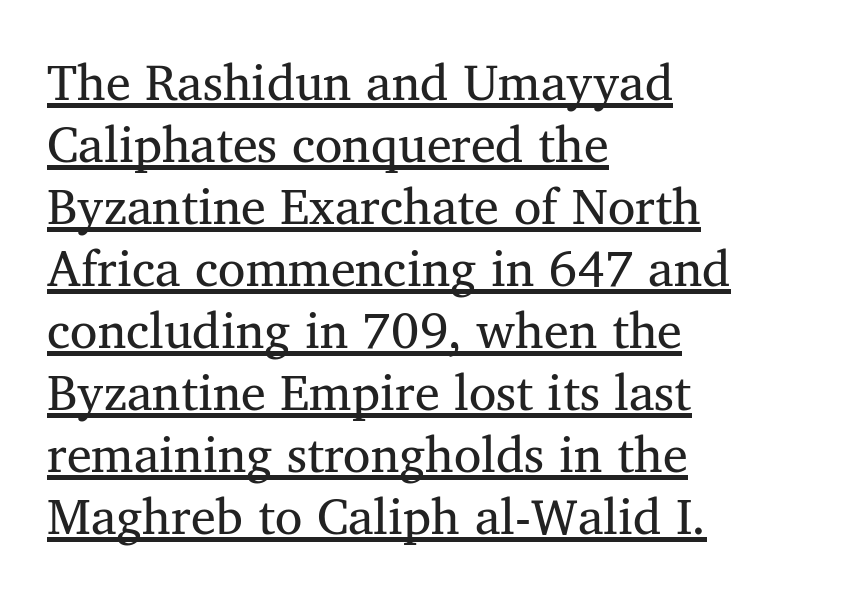
The tracking reads as untouched default to a designer's eye. Are there feet on the stems? There are — it's a serif. Left-aligned paragraph, ragged on the right. In designer terms, the underline attribute is active on this setting.
